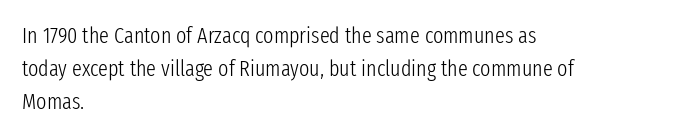
Q: Is the text bold? A: No.
Q: Is the text italic (slanted)? A: No, it is upright.
Q: Is the text underlined? A: No.
Q: How is the paragraph aligned? A: Left-aligned.
Q: Is the spacing between letters normal or unusually wide? A: Normal.
Q: Is the spacing between lines tight, normal or loose? A: Normal.
